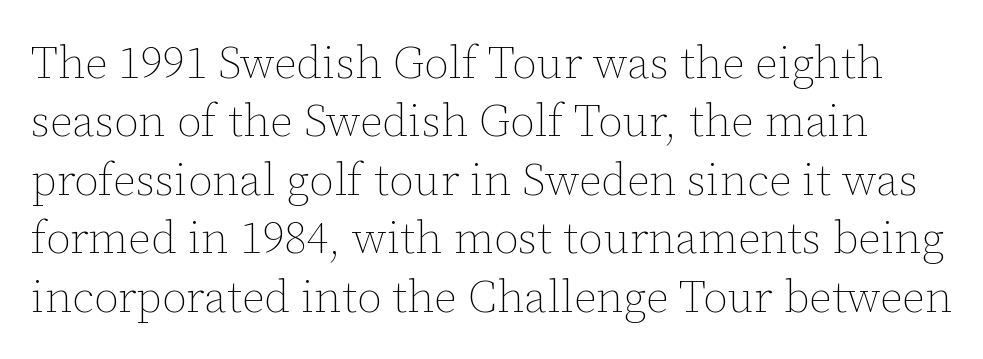
The image shows 45 px thin type, upright; set normal line spacing (1.3x), normal letter spacing, not underlined; low stroke contrast and a medium x-height.
